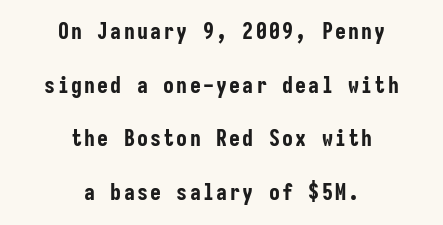
{"italic": "no", "bold": "yes", "underline": "no", "align": "center", "line_spacing": "loose", "line_spacing_ratio": 2.44, "glyph_px": 22}
